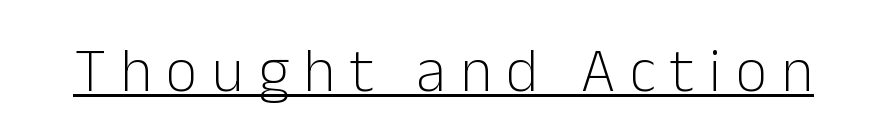
Q: Is the text bold? A: No.
Q: Is the text italic (slanted)? A: No, it is upright.
Q: Is the typeface a serif or a sans-serif typeface? A: Sans-serif.
Q: Is the text underlined? A: Yes.
Q: Is the spacing between letters normal or unusually wide? A: Unusually wide.
Q: Width (condensed, normal, or wide)? A: Normal.
Q: Stroke contrast? A: Low.
Q: x-height? A: Medium.
Q: Monospaced? A: No.
